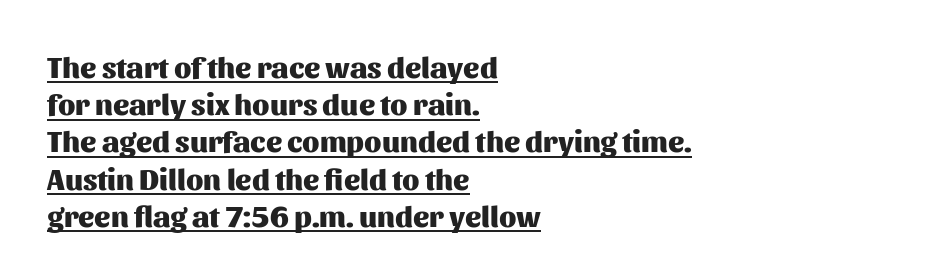
Spacing between characters is what you'd get straight out of the box. Which margin do the lines hug? The left one — the right edge is uneven. The lettering is marked with a stroke running underneath it. Is this a fixed-width face? No — the glyphs have proportional, varying widths.
